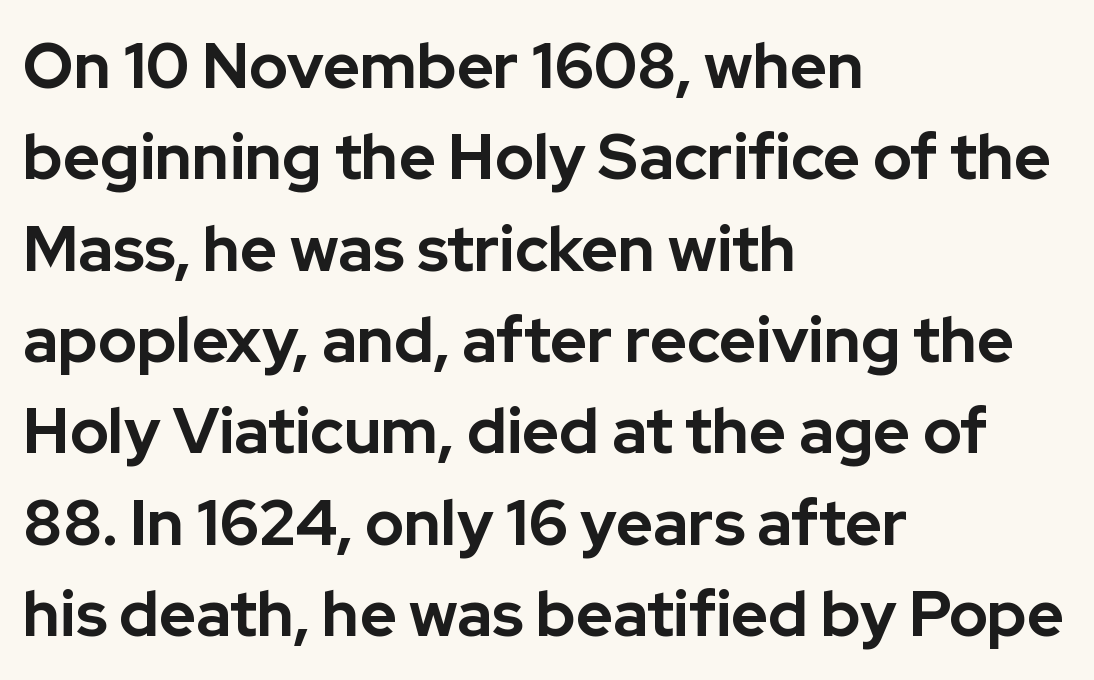
Plenty of ink on the page — the face is bold. The passage shown has conventional tracking throughout. A normal amount of white space separates one row of letters from the next. No italicization has been applied; the sample stays upright.
